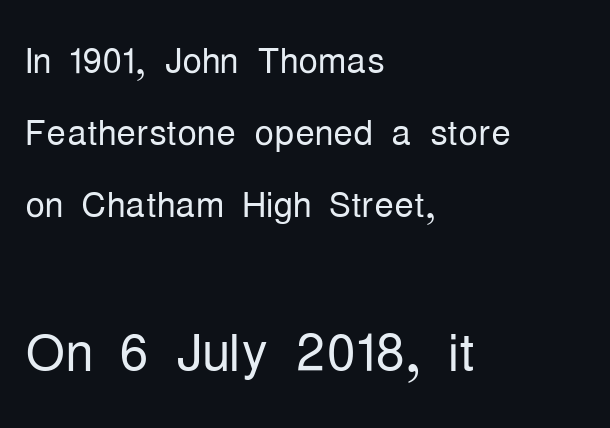
Leading matches the norm, producing a regular column. Letterform terminals end flat and unadorned throughout the passage. The paragraph shown leans on its left margin. A student would notice the bottom passage is typeset larger than what precedes it. Spacing verdict: proportional, widths tailored to each character. Tracking value appears to be zero — textbook default spacing.
